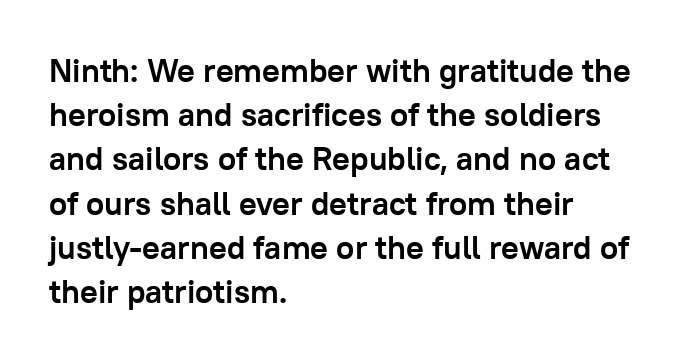
Q: Is the text bold? A: Yes.
Q: Is the text italic (slanted)? A: No, it is upright.
Q: Is the typeface a serif or a sans-serif typeface? A: Sans-serif.
Q: Is the text underlined? A: No.
Q: How is the paragraph aligned? A: Left-aligned.
Q: Is the spacing between letters normal or unusually wide? A: Normal.
Q: Is the spacing between lines tight, normal or loose? A: Normal.
Q: Width (condensed, normal, or wide)? A: Normal.
Q: Stroke contrast? A: Low.
Q: x-height? A: Medium.
Q: Monospaced? A: No.
